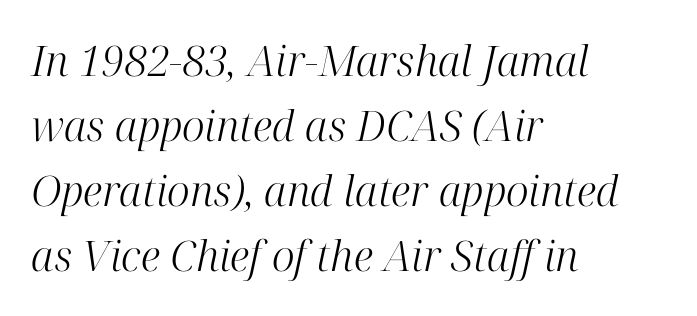
Q: Is the text bold? A: No.
Q: Is the text italic (slanted)? A: Yes, it leans right by about 12 degrees.
Q: Is the typeface a serif or a sans-serif typeface? A: Serif.
Q: Is the text underlined? A: No.
Q: How is the paragraph aligned? A: Left-aligned.
Q: Is the spacing between letters normal or unusually wide? A: Normal.
Q: Is the spacing between lines tight, normal or loose? A: Normal.
Q: Width (condensed, normal, or wide)? A: Normal.
Q: Stroke contrast? A: High.
Q: x-height? A: Medium.
Q: Monospaced? A: No.
